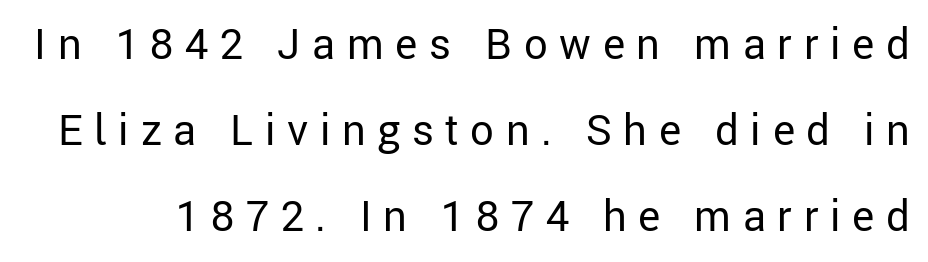
The image shows 42 px regular-weight sans-serif type, upright; set loose line spacing (2.05x), unusually wide letter spacing (+0.28 em), not underlined; low stroke contrast and a medium x-height.
